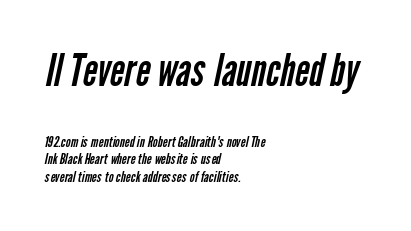
The image shows 44 px regular-weight, condensed sans-serif type; set left-aligned, line spacing 1.19x, normal letter spacing, not underlined; the first (top) block is 2.93x larger; low stroke contrast and a medium x-height.
